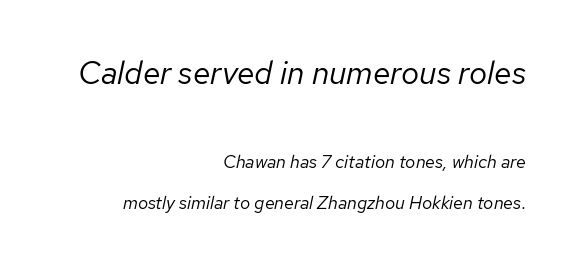
Q: Is the text bold? A: No.
Q: Is the text italic (slanted)? A: Yes, it leans right by about 12 degrees.
Q: Is the text underlined? A: No.
Q: How is the paragraph aligned? A: Right-aligned.
Q: Is the spacing between letters normal or unusually wide? A: Normal.
Q: Is the spacing between lines tight, normal or loose? A: Loose.
Q: Which block of text is set in a larger size, the first (top) or the second (bottom)? A: The first (top) one.
Q: Width (condensed, normal, or wide)? A: Normal.
Q: Stroke contrast? A: Low.
Q: x-height? A: Medium.
Q: Monospaced? A: No.
